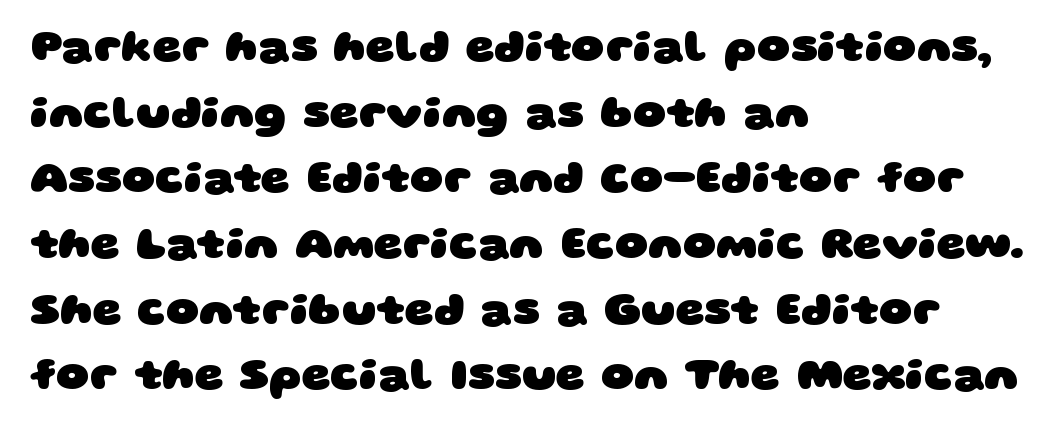
Q: Is the text bold? A: Yes.
Q: Is the typeface a serif or a sans-serif typeface? A: Sans-serif.
Q: Is the text underlined? A: No.
Q: How is the paragraph aligned? A: Left-aligned.
Q: Is the spacing between letters normal or unusually wide? A: Normal.
Q: Is the spacing between lines tight, normal or loose? A: Normal.
Q: Width (condensed, normal, or wide)? A: Wide.
Q: Stroke contrast? A: Low.
Q: x-height? A: Large.
Q: Monospaced? A: No.
